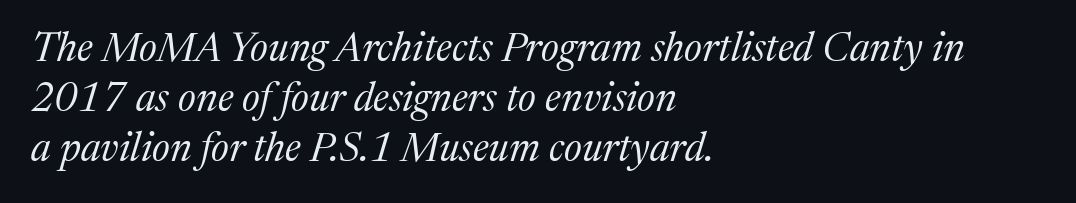
{"serif": "yes", "italic": "yes", "lean": "right", "slant_degrees": 17, "bold": "no", "weight": "regular", "width": "normal", "stroke_contrast": "medium", "x_height": "medium", "monospaced": "no", "underline": "no", "align": "left", "line_spacing": "normal", "line_spacing_ratio": 1.25, "letter_spacing": "normal", "letter_spacing_em": 0.0, "glyph_px": 40}
